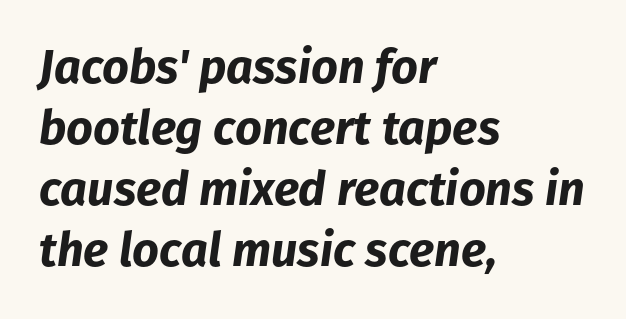
Q: Is the text bold? A: Yes.
Q: Is the text italic (slanted)? A: Yes, it leans right by about 8 degrees.
Q: Is the text underlined? A: No.
Q: How is the paragraph aligned? A: Left-aligned.
Q: Is the spacing between letters normal or unusually wide? A: Normal.
Q: Is the spacing between lines tight, normal or loose? A: Normal.
Q: Width (condensed, normal, or wide)? A: Normal.
Q: Stroke contrast? A: Low.
Q: x-height? A: Medium.
Q: Monospaced? A: No.
